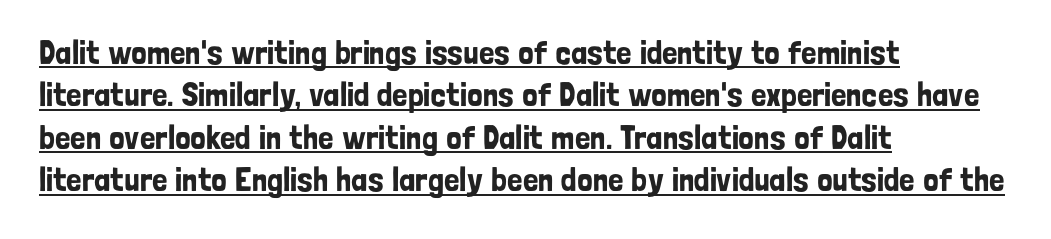
The image shows 34 px condensed sans-serif type, upright; set left-aligned, normal line spacing (1.25x), normal letter spacing, underlined; low stroke contrast and a medium x-height.
